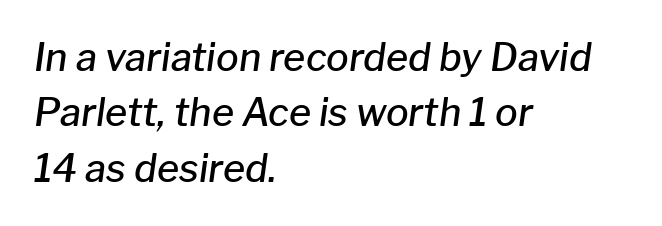
Q: Is the text bold? A: Semi-bold.
Q: Is the text italic (slanted)? A: Yes, it leans right by about 8 degrees.
Q: Is the text underlined? A: No.
Q: How is the paragraph aligned? A: Left-aligned.
Q: Is the spacing between letters normal or unusually wide? A: Normal.
Q: Is the spacing between lines tight, normal or loose? A: Normal.
Q: Width (condensed, normal, or wide)? A: Normal.
Q: Stroke contrast? A: Low.
Q: x-height? A: Medium.
Q: Monospaced? A: No.
